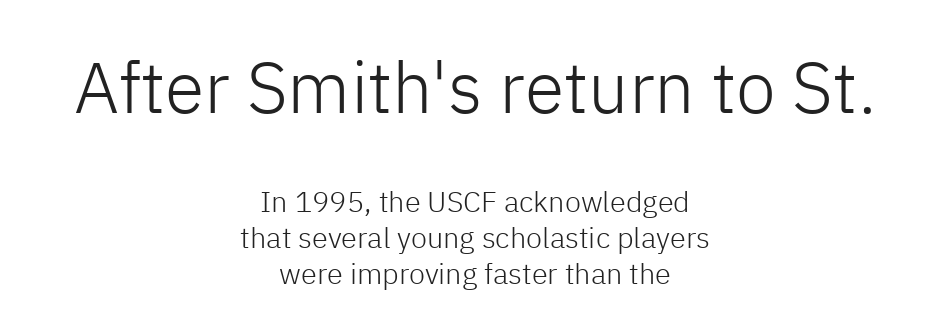
This is the regular roman posture of the typeface. These lines are centered, leaving both edges ragged. Honestly, there is no underline to notice here at all. The earlier block is typeset at a bigger size than the later block. Characters follow at the spacing the type designer built in. Each letter keeps its own natural width here, so spacing adapts to shape.
